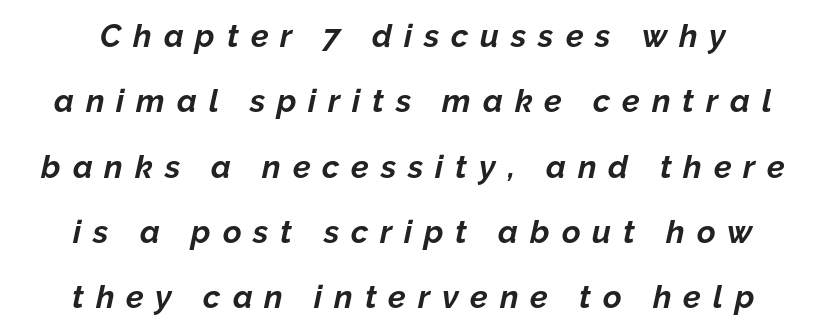
The image shows 32 px bold type, italic (leaning right); set loose line spacing (2.04x), unusually wide letter spacing (+0.37 em), not underlined; low stroke contrast and a medium x-height.
